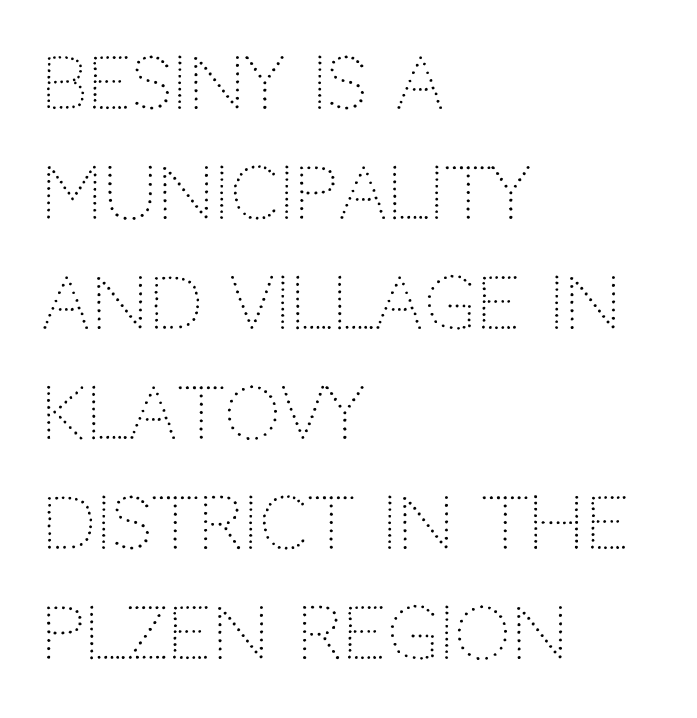
The image shows 71 px light sans-serif type, upright; set left-aligned, normal line spacing (1.55x), normal letter spacing, not underlined; low stroke contrast and a large x-height.
